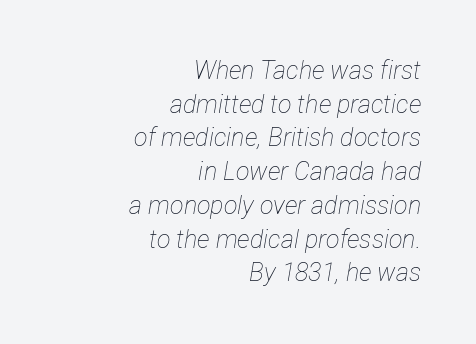
Q: Is the text bold? A: No.
Q: Is the text italic (slanted)? A: Yes, it leans right by about 12 degrees.
Q: Is the text underlined? A: No.
Q: How is the paragraph aligned? A: Right-aligned.
Q: Is the spacing between letters normal or unusually wide? A: Normal.
Q: Is the spacing between lines tight, normal or loose? A: Normal.
